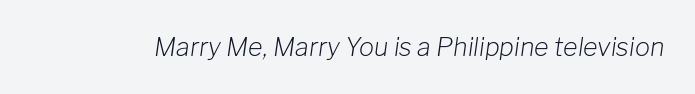
{"italic": "yes", "lean": "right", "slant_degrees": 8, "bold": "no", "underline": "no", "letter_spacing": "normal", "letter_spacing_em": 0.0, "glyph_px": 25}
